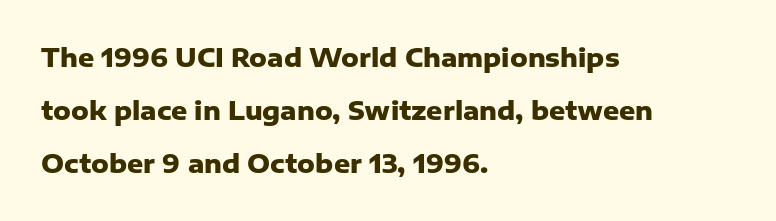
Q: Is the text bold? A: Yes.
Q: Is the text italic (slanted)? A: No, it is upright.
Q: Is the text underlined? A: No.
Q: How is the paragraph aligned? A: Left-aligned.
Q: Is the spacing between letters normal or unusually wide? A: Normal.
Q: Is the spacing between lines tight, normal or loose? A: Loose.
